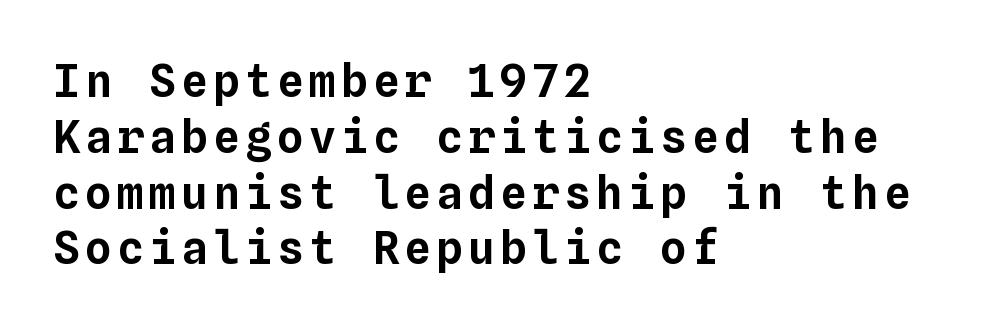
{"italic": "no", "width": "normal", "stroke_contrast": "low", "x_height": "medium", "monospaced": "yes", "underline": "no", "align": "left", "line_spacing_ratio": 1.24, "glyph_px": 45}
